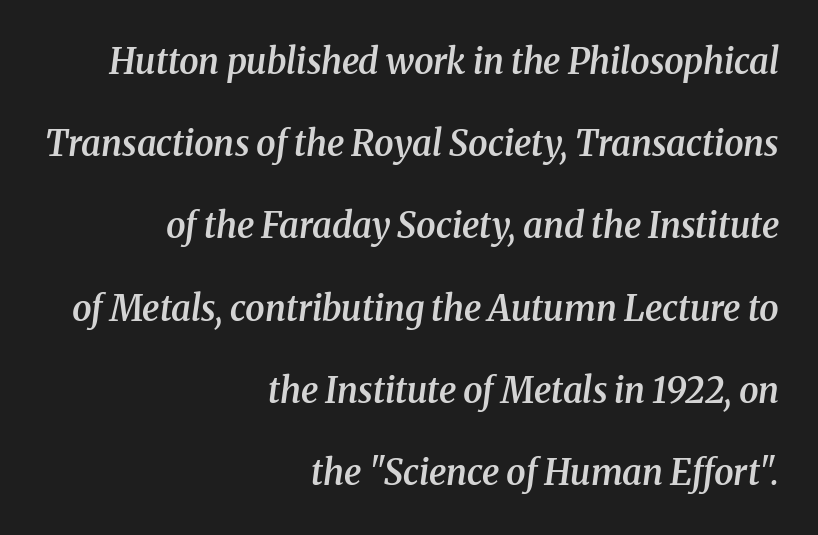
The letters sit at their default tracking, neither squeezed nor spread. Character widths vary here, with narrow letters taking less room than wide ones. Look at the stroke-to-counter ratio: somewhat heavy, a semibold. Check the space under the baseline: it is left empty. Typographically, this falls in the serif category. A flush-right, rag-left setting is used for this passage.
